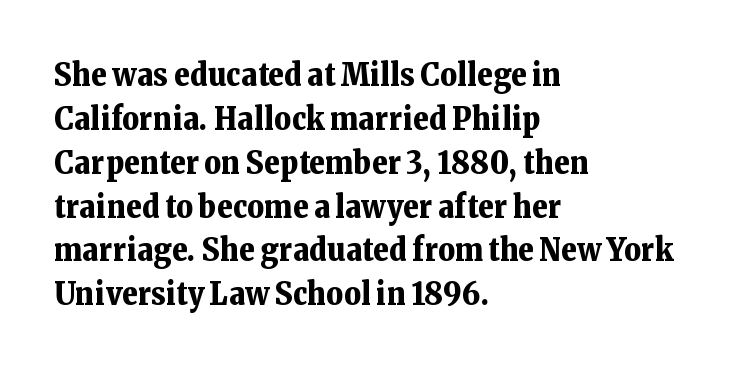
The image shows 32 px bold serif type, upright; set left-aligned, normal line spacing (1.37x), normal letter spacing, not underlined; low stroke contrast and a medium x-height.
